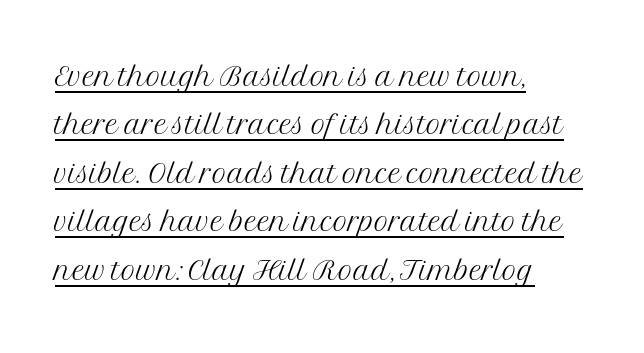
Q: Is the text bold? A: No.
Q: Is the text italic (slanted)? A: Yes.
Q: Is the typeface a serif or a sans-serif typeface? A: Serif.
Q: Is the text underlined? A: Yes.
Q: How is the paragraph aligned? A: Left-aligned.
Q: Is the spacing between letters normal or unusually wide? A: Normal.
Q: Width (condensed, normal, or wide)? A: Normal.
Q: Stroke contrast? A: Medium.
Q: x-height? A: Medium.
Q: Monospaced? A: No.
